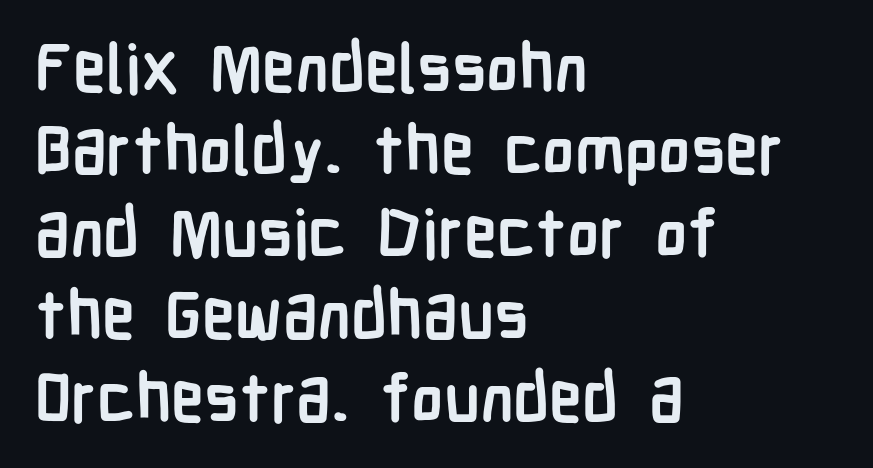
Every row of glyphs begins at an identical x-position on the left. The line texture is even and compact thanks to regular tracking. Bare-footed words on every line. Each letter keeps its own natural width here, so spacing adapts to shape. The font is running at its bold setting. Vertical strokes here are truly vertical.
